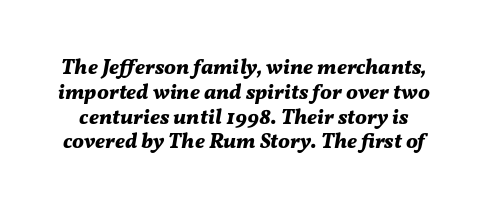
The image shows 21 px bold type, italic (leaning right); set line spacing 1.18x, normal letter spacing, not underlined.
